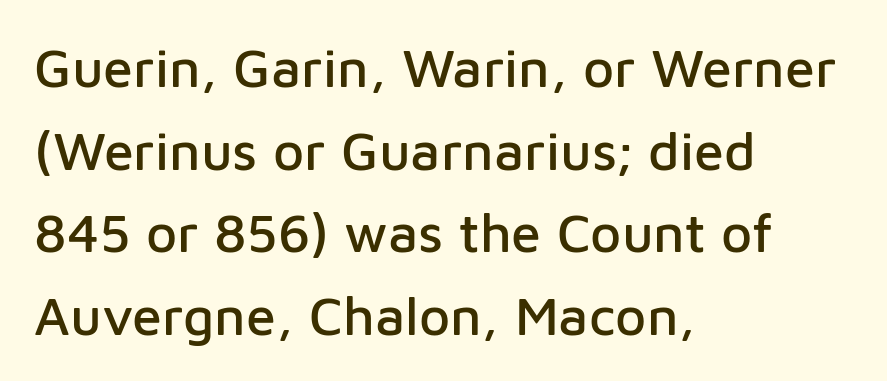
Does the lettering tilt? It doesn't — this is upright. These lines stack with their left ends in a neat column. A typesetter would call this zero additional tracking. Do the characters align in a grid? No, the font is proportional.
